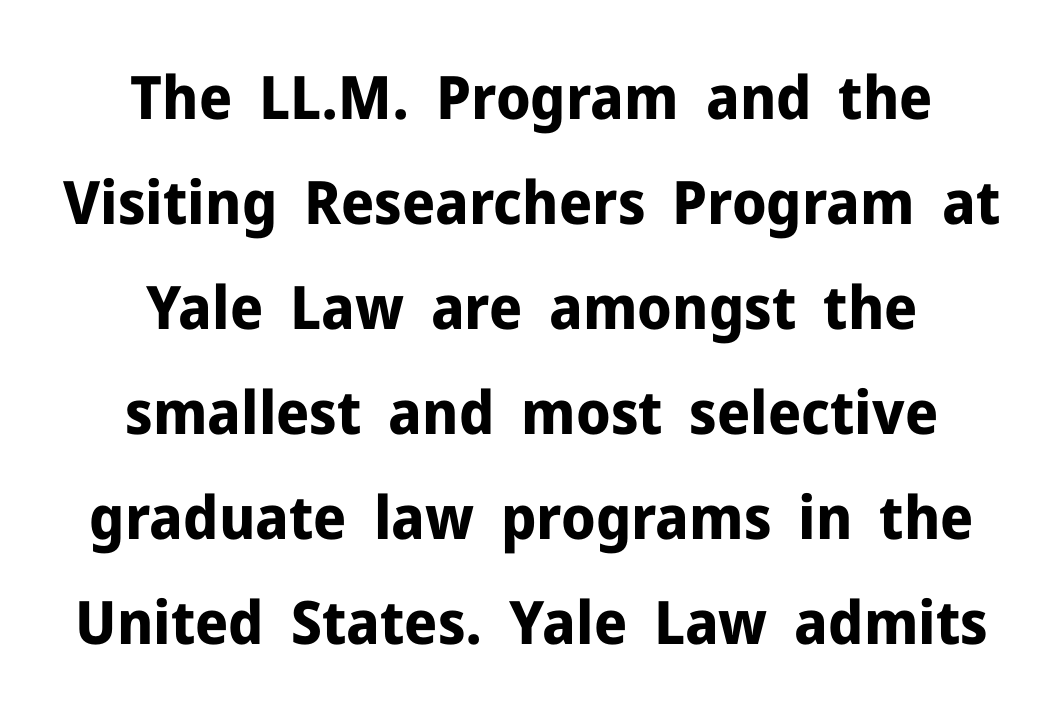
{"serif": "no", "italic": "no", "bold": "yes", "weight": "bold", "width": "normal", "stroke_contrast": "low", "x_height": "medium", "monospaced": "no", "underline": "no", "align": "center", "line_spacing_ratio": 1.75, "letter_spacing": "normal", "letter_spacing_em": 0.0, "glyph_px": 60}
